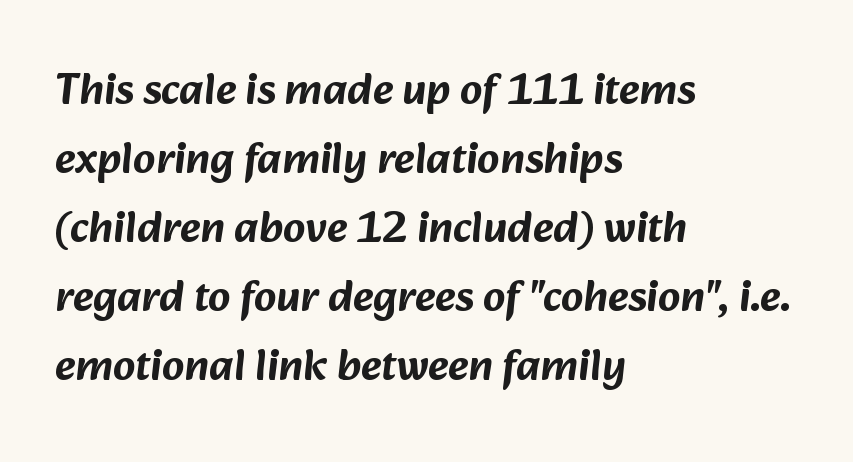
Q: Is the typeface a serif or a sans-serif typeface? A: Sans-serif.
Q: Is the text underlined? A: No.
Q: How is the paragraph aligned? A: Left-aligned.
Q: Is the spacing between letters normal or unusually wide? A: Normal.
Q: Is the spacing between lines tight, normal or loose? A: Normal.
Q: Width (condensed, normal, or wide)? A: Normal.
Q: Stroke contrast? A: Low.
Q: x-height? A: Medium.
Q: Monospaced? A: No.
